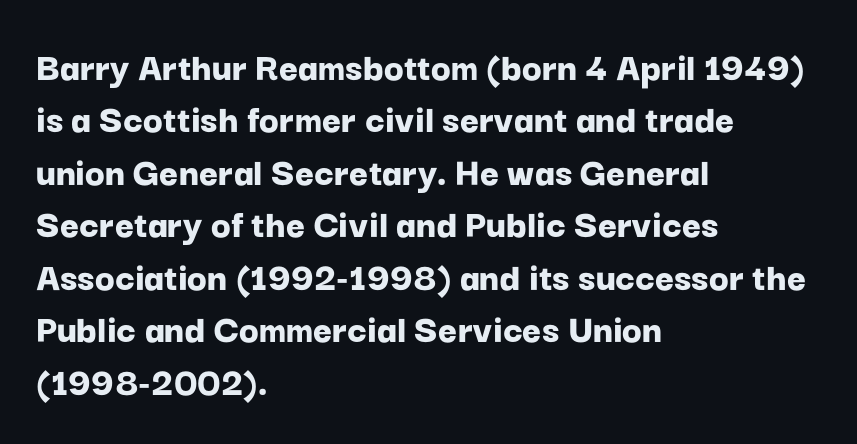
The image shows 41 px bold sans-serif type, upright; set left-aligned, normal line spacing (1.28x), normal letter spacing, not underlined; low stroke contrast and a medium x-height.
